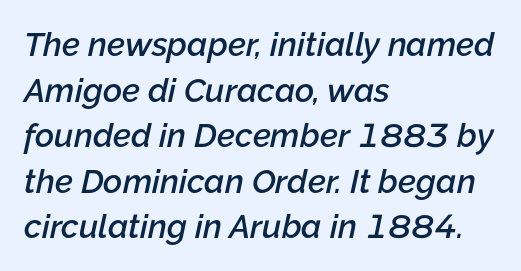
The image shows 33 px semibold type, italic (leaning right); set left-aligned, normal line spacing (1.38x), normal letter spacing, not underlined; low stroke contrast and a medium x-height.
